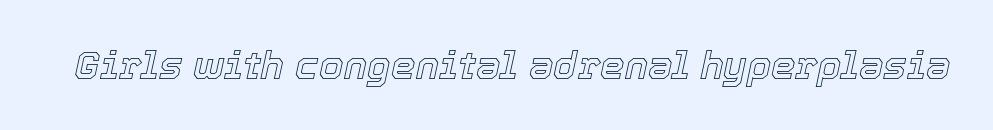
Q: Is the text italic (slanted)? A: Yes, it leans right by about 12 degrees.
Q: Is the text underlined? A: No.
Q: Is the spacing between letters normal or unusually wide? A: Normal.
Q: Width (condensed, normal, or wide)? A: Normal.
Q: x-height? A: Medium.
Q: Monospaced? A: No.
